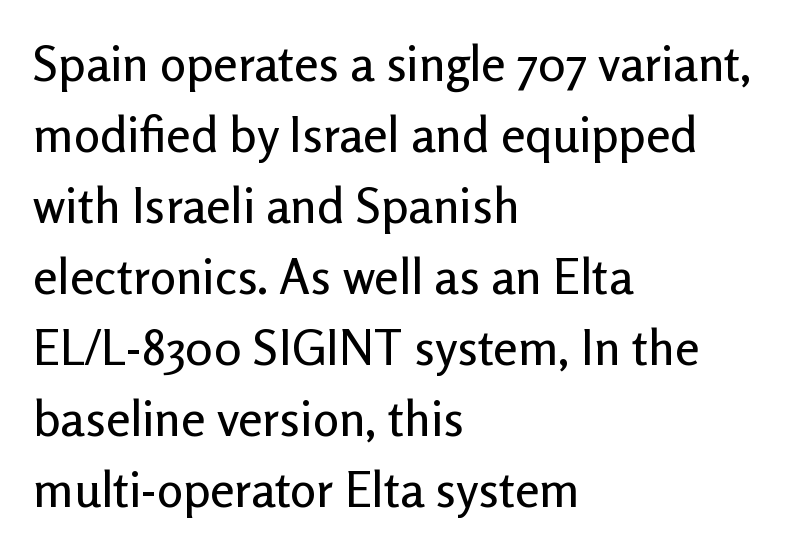
Words appear dense and cohesive because spacing is normal. Every stem runs plumb, perpendicular to the baseline. The characters display no serif detailing; their extremities are plain. These lines are rendered in a variable-pitch font. The ragged edge is on the right, which tells us the setting is flush left.
